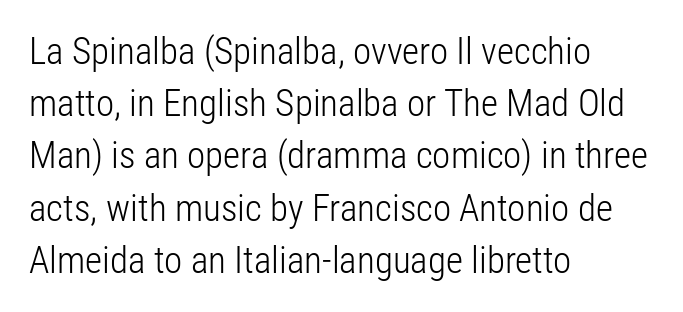
The image shows 37 px light, condensed sans-serif type, upright; set left-aligned, normal line spacing (1.41x), normal letter spacing, not underlined; low stroke contrast and a medium x-height.
